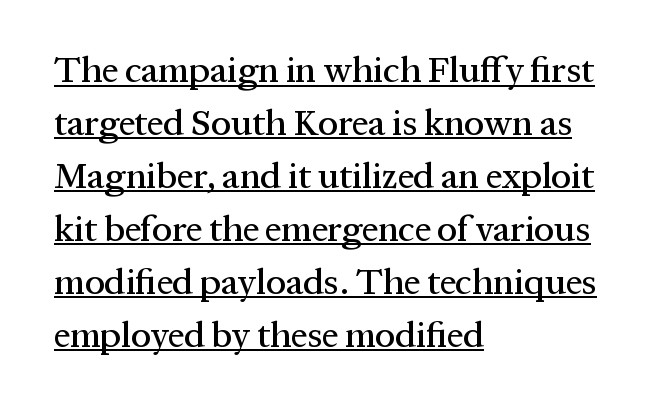
The font family rendered here belongs to the serif group. These lines are rendered in a variable-pitch font. Typeset ragged right — the left edge is the straight one. Underlining? Definitely there.
